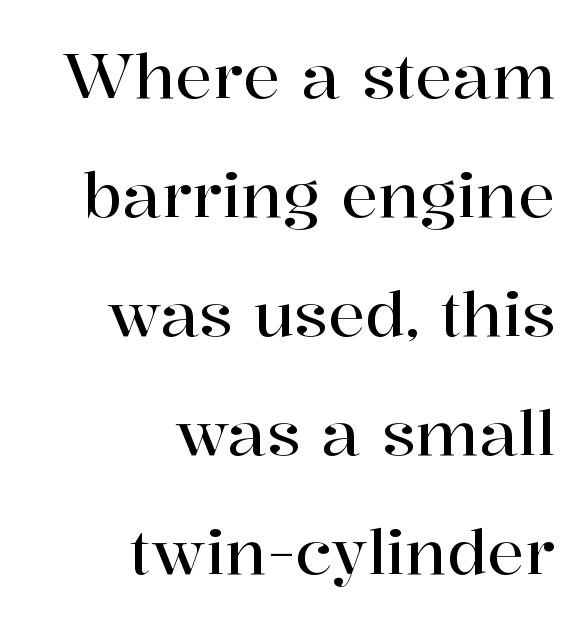
Q: Is the text italic (slanted)? A: No, it is upright.
Q: Is the typeface a serif or a sans-serif typeface? A: Serif.
Q: Is the text underlined? A: No.
Q: How is the paragraph aligned? A: Right-aligned.
Q: Is the spacing between letters normal or unusually wide? A: Normal.
Q: Is the spacing between lines tight, normal or loose? A: Loose.
Q: Width (condensed, normal, or wide)? A: Normal.
Q: Stroke contrast? A: High.
Q: x-height? A: Medium.
Q: Monospaced? A: No.
